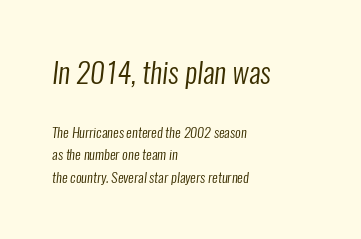
{"serif": "no", "bold": "no", "weight": "regular", "width": "condensed", "stroke_contrast": "low", "x_height": "medium", "monospaced": "no", "underline": "no", "align": "left", "line_spacing": "normal", "line_spacing_ratio": 1.61, "letter_spacing": "normal", "letter_spacing_em": 0.0, "larger_block": "first", "size_ratio": 2.07, "glyph_px": 29}
